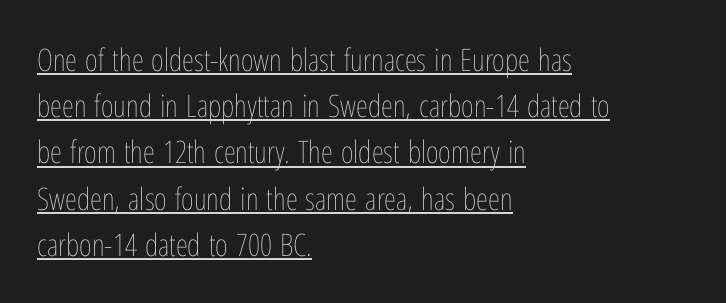
These lines are rendered in a variable-pitch font. The paragraph has a hard left edge and a soft right edge. Upright lettering throughout. No letter is thick-stroked: the sample isn't bold. What's the leading like? Ordinary, nothing unusual. The letterforms sit shoulder to shoulder at normal distance.
